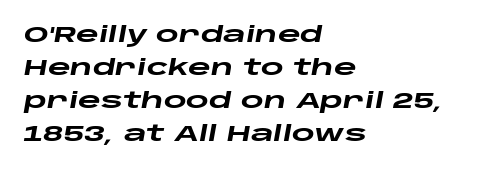
{"italic": "yes", "lean": "right", "slant_degrees": 10, "bold": "yes", "underline": "no", "align": "left", "line_spacing": "normal", "line_spacing_ratio": 1.5, "letter_spacing": "normal", "letter_spacing_em": 0.0, "glyph_px": 22}
